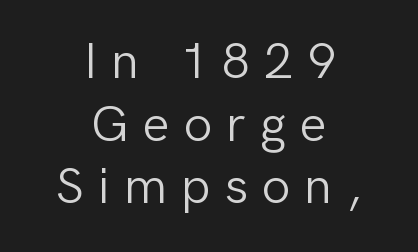
Stroke terminals: plain, sans-serif. A quiet, ordinary-to-light weight characterises the typeface. Students, note that the glyphs here are deliberately spaced far apart. Descender tails drop into unmarked territory. Spacing verdict: proportional, widths tailored to each character. The lines are quadded center.
